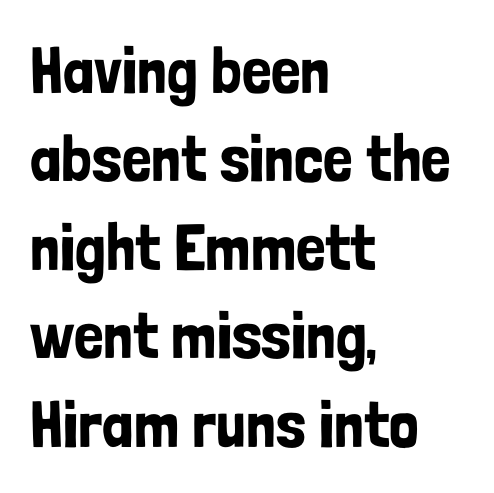
No extra tracking has been applied to these lines. The space between consecutive lines is moderate. A classic flush-left, rag-right setting is used for this passage. Check the space under the baseline: it is left empty. The text was rendered using a sans face with plain stroke endings. The font's upright variant was chosen for this text.
